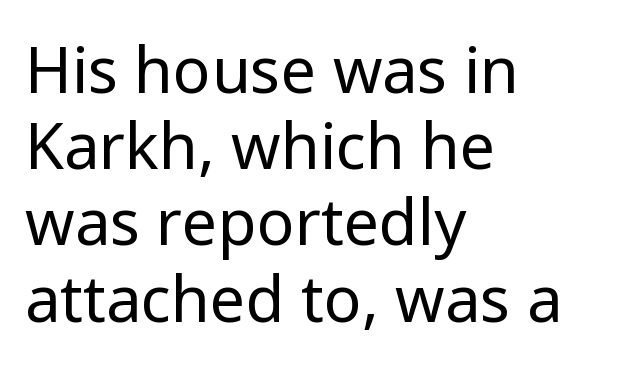
{"serif": "no", "italic": "no", "bold": "no", "weight": "regular", "width": "normal", "stroke_contrast": "low", "x_height": "medium", "monospaced": "no", "underline": "no", "align": "left", "line_spacing_ratio": 1.21, "letter_spacing": "normal", "letter_spacing_em": 0.0, "glyph_px": 63}
